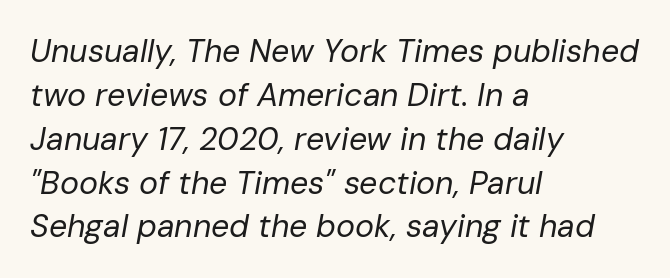
The passage shown stacks its lines at a standard gap. Each word holds together tightly as a unit, with standard inter-letter gaps. Nobody drew a line under any word here. Stems here are at most as thick as an everyday book face.
